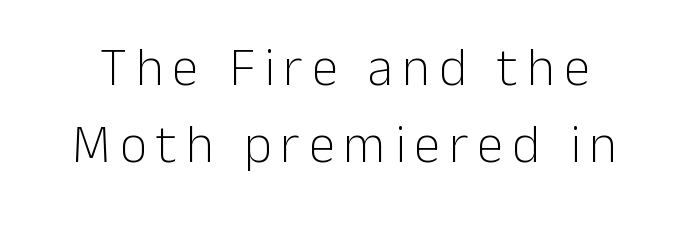
{"serif": "no", "italic": "no", "bold": "no", "weight": "light", "width": "normal", "stroke_contrast": "low", "x_height": "medium", "monospaced": "no", "underline": "no", "line_spacing": "normal", "line_spacing_ratio": 1.45, "glyph_px": 53}
